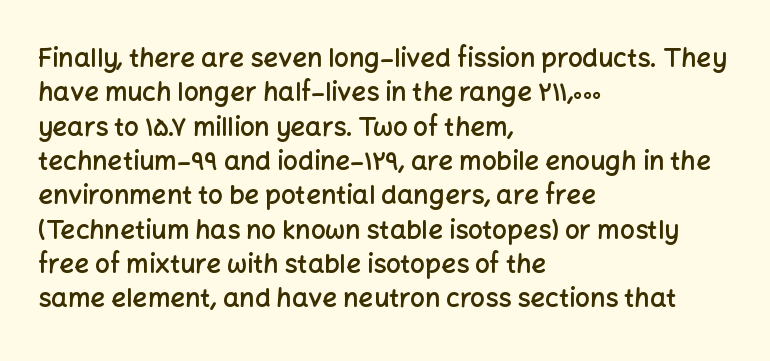
Where is the straight margin? On the left. Short note: letters normally spaced. Lines of text with bare space underneath. On the weight axis this lands at semibold, roughly 600. The passage shown stacks its lines at a standard gap.
